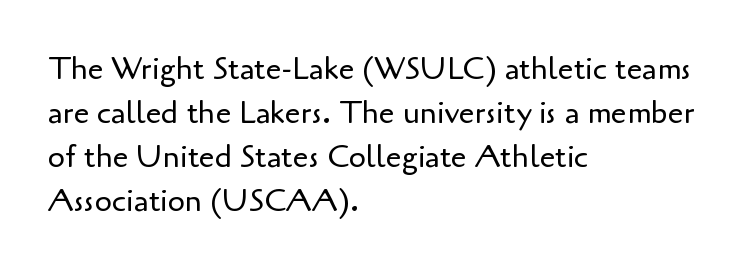
{"serif": "no", "italic": "no", "bold": "no", "weight": "regular", "width": "normal", "stroke_contrast": "low", "x_height": "small", "monospaced": "no", "underline": "no", "align": "left", "line_spacing": "normal", "line_spacing_ratio": 1.42, "letter_spacing": "normal", "letter_spacing_em": 0.0, "glyph_px": 31}
